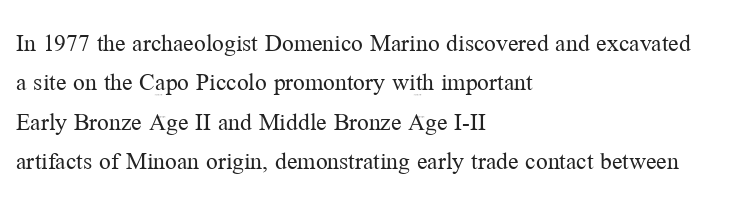
{"italic": "no", "bold": "no", "underline": "no", "align": "left", "line_spacing": "normal", "line_spacing_ratio": 1.51, "letter_spacing": "normal", "letter_spacing_em": 0.0, "glyph_px": 26}
